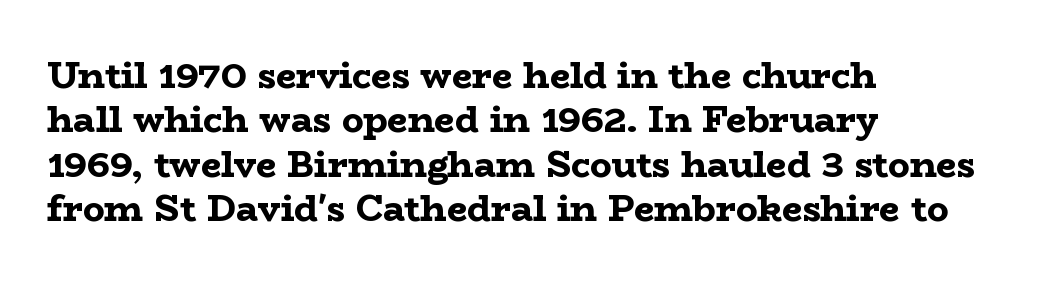
Examine the stroke ends and you'll spot serifs. Italic? Not at all — the glyphs are vertical. Look at the tracking — it's just the regular setting, nothing added. Has an underline been added? It has not. The typesetter chose a ragged-right arrangement here.
